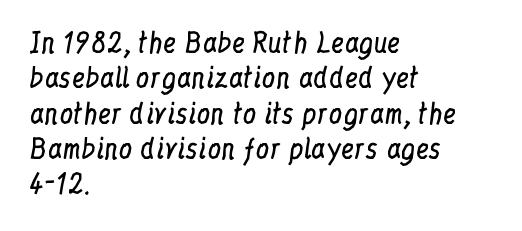
Line beginnings align vertically; line endings do not. Baseline-to-baseline distance is the conventional proportion of letter height. The characters are drawn with everyday or finer stroke widths. Here the glyphs are tracked normally, forming tight word shapes.
